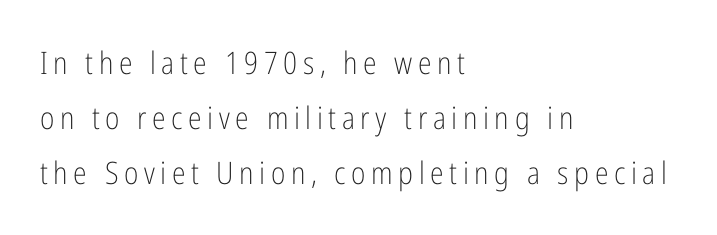
Q: Is the text bold? A: No.
Q: Is the text italic (slanted)? A: No, it is upright.
Q: Is the typeface a serif or a sans-serif typeface? A: Sans-serif.
Q: Is the text underlined? A: No.
Q: How is the paragraph aligned? A: Left-aligned.
Q: Width (condensed, normal, or wide)? A: Condensed.
Q: Stroke contrast? A: Low.
Q: x-height? A: Medium.
Q: Monospaced? A: No.
